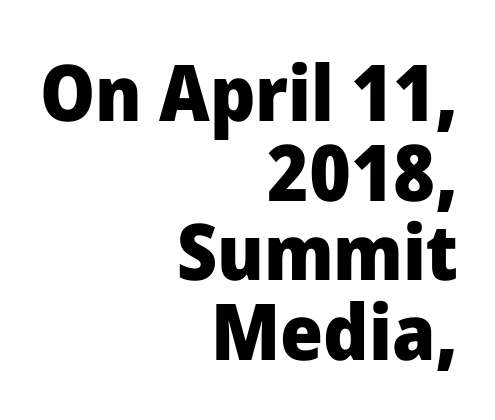
Closely set lines give the paragraph a compact silhouette. Horizontal alignment here is rightward, an uncommon choice for prose. The typeface chosen for these lines omits serifs. Words float on clear page, feet unadorned. What stands out about the letter spacing? Nothing — it is the standard amount. Looks like regular typesetting: each glyph gets only the width it needs.
